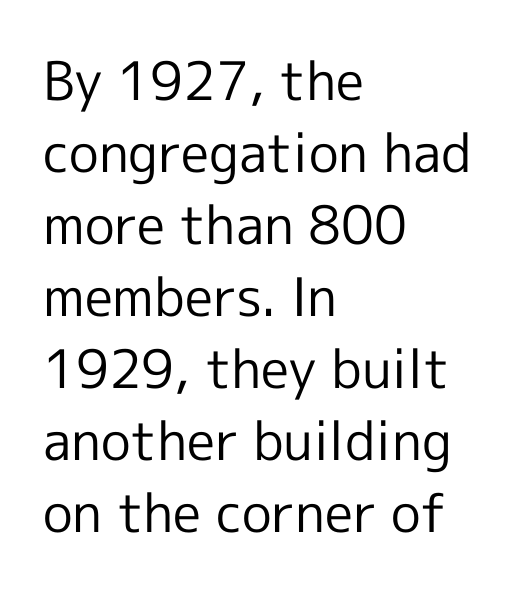
The image shows 53 px regular-weight sans-serif type, upright; set left-aligned, normal line spacing (1.36x), normal letter spacing, not underlined; a medium x-height.
